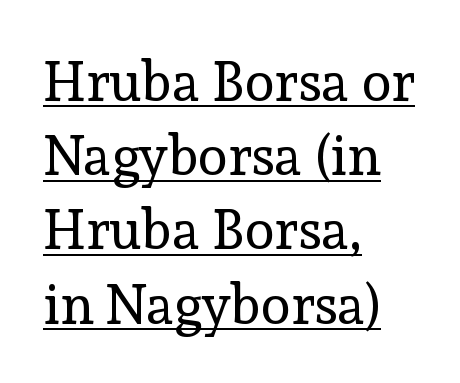
The image shows 55 px regular-weight serif type, upright; set left-aligned, normal line spacing (1.35x), normal letter spacing, underlined; a medium x-height.
